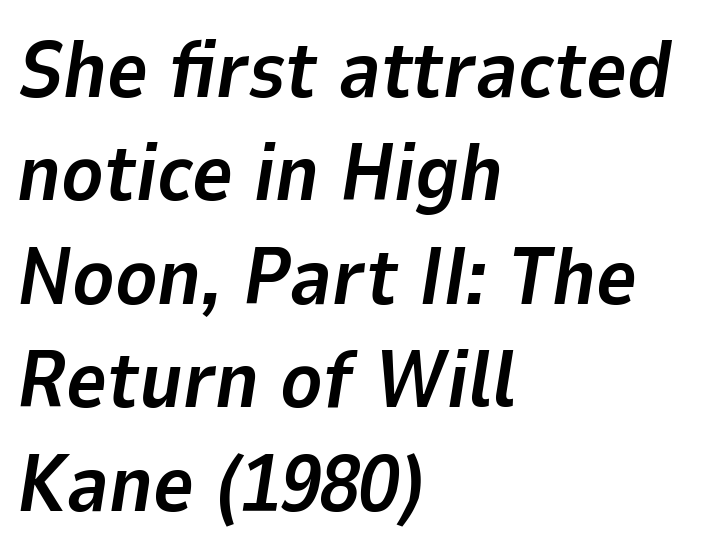
{"italic": "yes", "lean": "right", "slant_degrees": 9, "bold": "yes", "weight": "bold", "width": "normal", "stroke_contrast": "low", "x_height": "medium", "monospaced": "no", "underline": "no", "align": "left", "line_spacing": "normal", "line_spacing_ratio": 1.31, "letter_spacing": "normal", "letter_spacing_em": 0.0, "glyph_px": 79}
